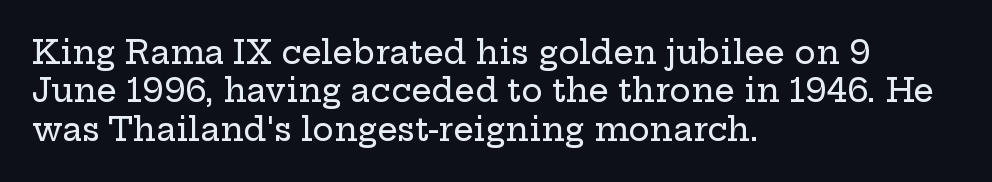
{"serif": "yes", "italic": "no", "width": "wide", "stroke_contrast": "low", "x_height": "medium", "monospaced": "no", "underline": "no", "align": "left", "line_spacing_ratio": 1.2, "letter_spacing": "normal", "letter_spacing_em": 0.0, "glyph_px": 32}
